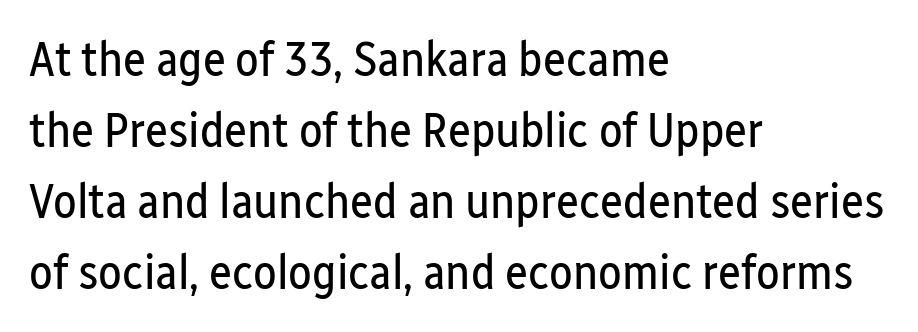
The letters sit at their default tracking, neither squeezed nor spread. Rendered with straight, roman letterforms. Honestly, there is no underline to notice here at all. Every row of glyphs begins at an identical x-position on the left.
